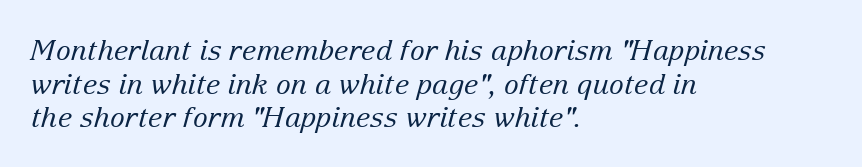
Q: Is the text bold? A: No.
Q: Is the text italic (slanted)? A: Yes, it leans right by about 15 degrees.
Q: Is the typeface a serif or a sans-serif typeface? A: Serif.
Q: Is the text underlined? A: No.
Q: How is the paragraph aligned? A: Left-aligned.
Q: Is the spacing between letters normal or unusually wide? A: Normal.
Q: Width (condensed, normal, or wide)? A: Normal.
Q: Stroke contrast? A: Low.
Q: x-height? A: Medium.
Q: Monospaced? A: No.
